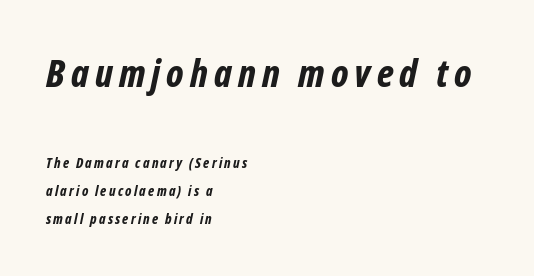
Successive baselines arrive slowly, with a big drop between each. I'd describe the lettering as bold — thick and assertive. The setting favours the left margin, as ordinary paragraphs usually do. The baseline area is clear.
